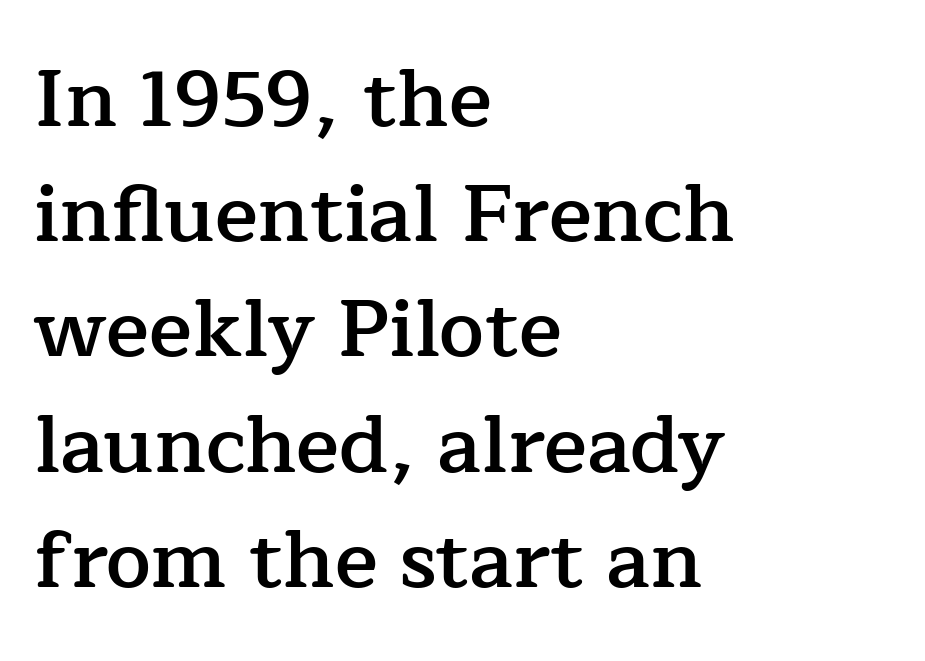
{"serif": "yes", "italic": "no", "bold": "semi", "weight": "semibold", "width": "normal", "stroke_contrast": "low", "x_height": "medium", "monospaced": "no", "underline": "no", "align": "left", "line_spacing": "normal", "line_spacing_ratio": 1.44, "letter_spacing": "normal", "letter_spacing_em": 0.0, "glyph_px": 80}
